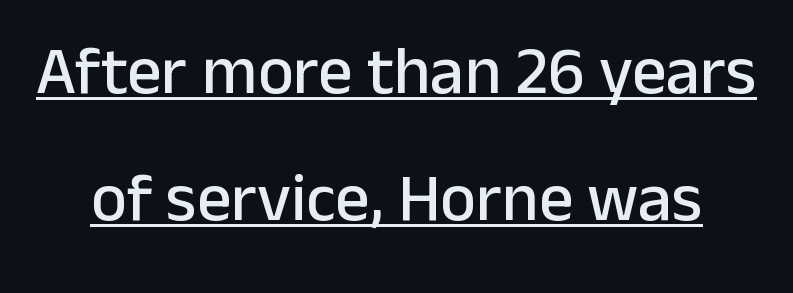
The image shows 68 px sans-serif type, upright; set line spacing 1.87x, normal letter spacing, underlined; low stroke contrast and a medium x-height.
